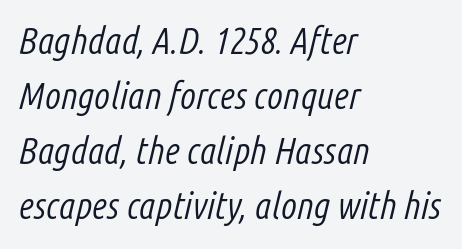
{"italic": "yes", "lean": "right", "slant_degrees": 14, "bold": "no", "weight": "light", "width": "condensed", "stroke_contrast": "low", "x_height": "medium", "monospaced": "no", "underline": "no", "align": "left", "line_spacing": "normal", "line_spacing_ratio": 1.49, "letter_spacing": "normal", "letter_spacing_em": 0.0, "glyph_px": 37}
